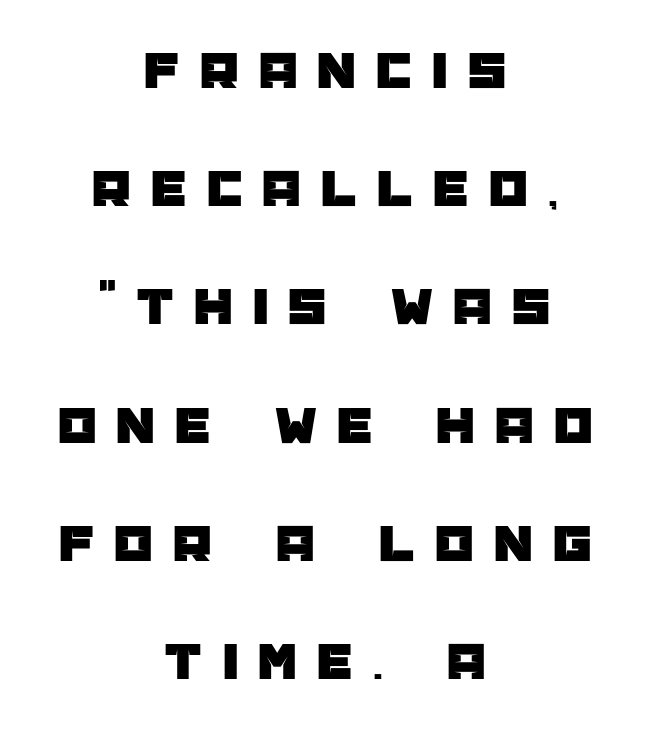
Q: Is the text italic (slanted)? A: No, it is upright.
Q: Is the typeface a serif or a sans-serif typeface? A: Sans-serif.
Q: Is the text underlined? A: No.
Q: How is the paragraph aligned? A: Centered.
Q: Is the spacing between letters normal or unusually wide? A: Unusually wide.
Q: Is the spacing between lines tight, normal or loose? A: Loose.
Q: Width (condensed, normal, or wide)? A: Normal.
Q: Stroke contrast? A: Low.
Q: x-height? A: Large.
Q: Monospaced? A: No.
